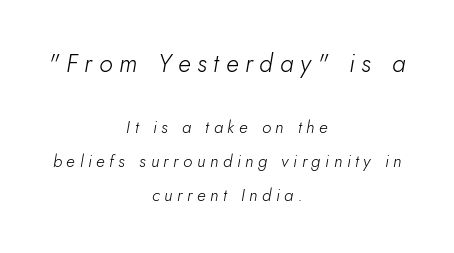
The upper block of text is set noticeably larger than the block beneath it. The axis of the letterforms is tilted away from vertical. A typesetter would call this heavily tracked-out type. How would I describe the line gaps? Wide and relaxed. The area under the type is left untouched. Each stroke keeps to a modest, everyday thickness or less.
